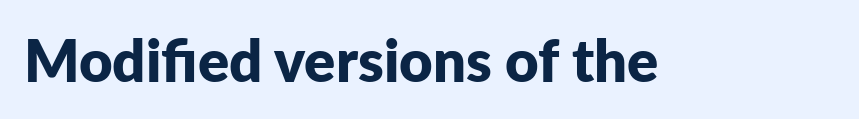
The image shows 58 px bold sans-serif type, upright; set normal letter spacing, not underlined; low stroke contrast and a medium x-height.
